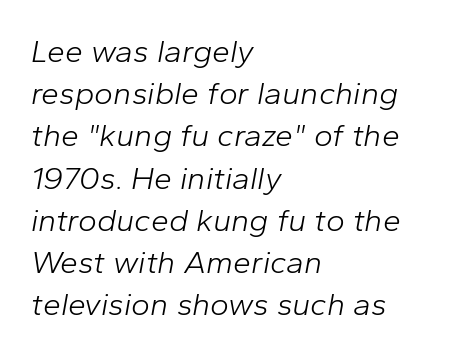
The image shows 32 px light type, italic (leaning right); set left-aligned, normal line spacing (1.32x), normal letter spacing, not underlined; low stroke contrast and a medium x-height.
